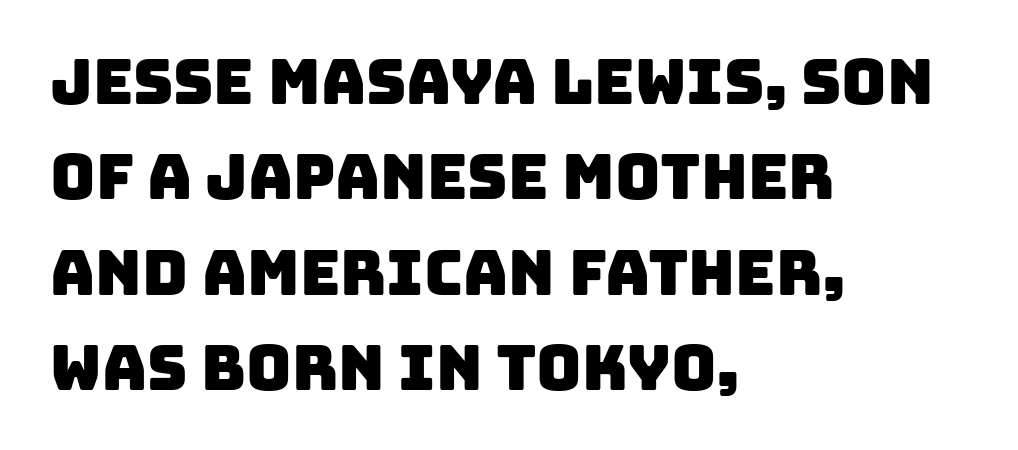
Compared with a centered layout, this one pins lines to the left instead. The passage shown is typeset with a sans-serif family. Spacing between characters is what you'd get straight out of the box. Plain, unruled lines of type. What's the leading like? Ordinary, nothing unusual. Each letter keeps its own natural width here, so spacing adapts to shape.
